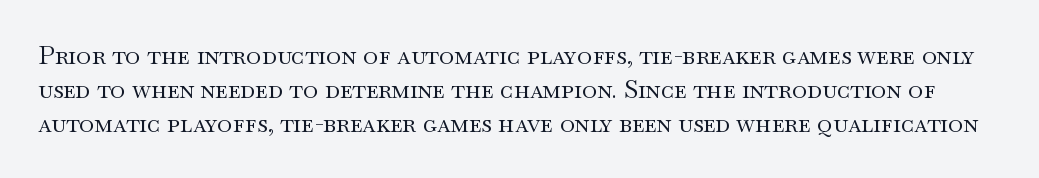
{"italic": "no", "bold": "no", "underline": "no", "line_spacing": "normal", "line_spacing_ratio": 1.3, "letter_spacing": "normal", "letter_spacing_em": 0.0, "glyph_px": 26}
